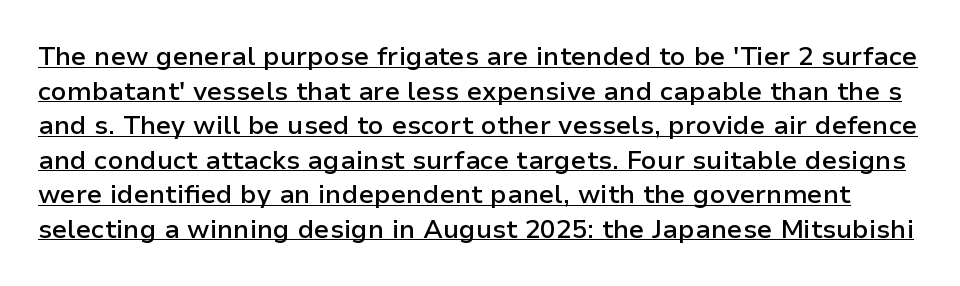
The image shows 26 px text type, upright; set normal line spacing (1.33x), normal letter spacing, underlined.
